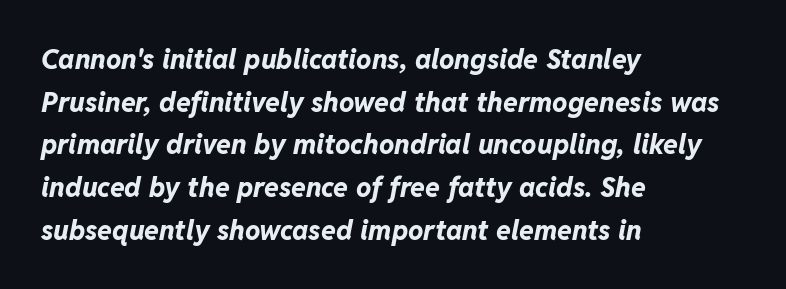
These lines carry a lot of weight — the face is fully bold. Vertically, the passage feels balanced, rows spaced as you'd expect. Italic: yes, the glyphs are oblique. Left-aligned paragraph, ragged on the right. The strip under each line holds only bare page.
